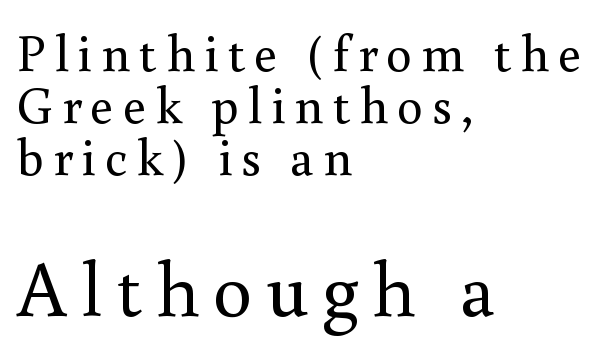
In CSS terms this would be text-align: left. Varying glyph widths throughout — classic text-font behaviour. Reading top to bottom, the characters get bigger at the block break. Every character sits straight up, as roman type does. A typesetter would label this face a serif.
